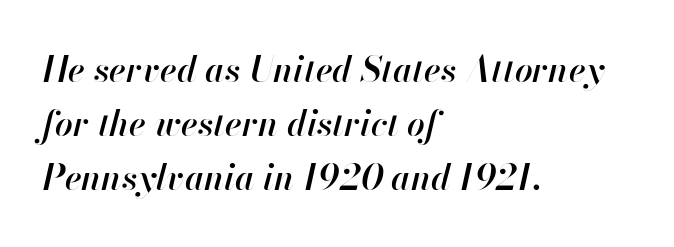
{"italic": "yes", "lean": "right", "slant_degrees": 13, "bold": "semi", "weight": "semibold", "width": "normal", "stroke_contrast": "high", "x_height": "small", "monospaced": "no", "underline": "no", "align": "left", "line_spacing": "normal", "line_spacing_ratio": 1.55, "letter_spacing": "normal", "letter_spacing_em": 0.0, "glyph_px": 35}
